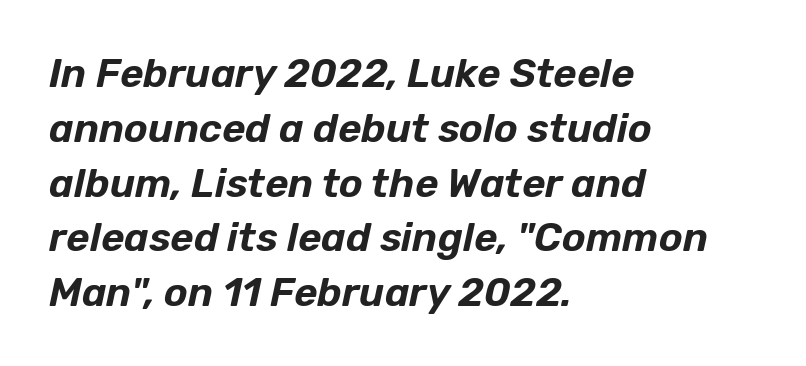
The image shows 40 px text type, italic (leaning right); set left-aligned, normal line spacing (1.37x), normal letter spacing, not underlined; low stroke contrast and a medium x-height.
